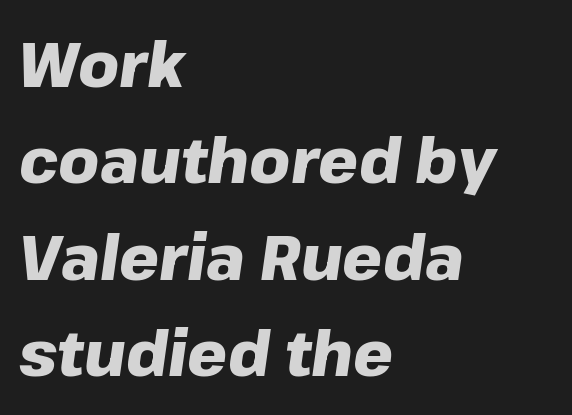
The image shows 63 px heavy type, italic (leaning right); set left-aligned, normal line spacing (1.53x), normal letter spacing, not underlined; low stroke contrast and a medium x-height.
